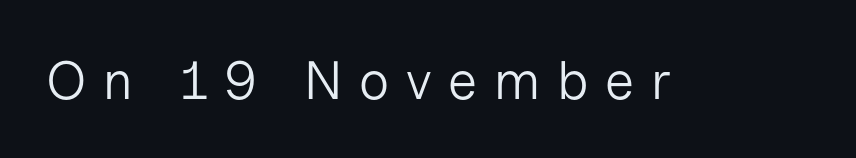
Q: Is the text bold? A: No.
Q: Is the text italic (slanted)? A: No, it is upright.
Q: Is the typeface a serif or a sans-serif typeface? A: Sans-serif.
Q: Is the text underlined? A: No.
Q: Is the spacing between letters normal or unusually wide? A: Unusually wide.
Q: Width (condensed, normal, or wide)? A: Normal.
Q: Stroke contrast? A: Low.
Q: x-height? A: Medium.
Q: Monospaced? A: No.
